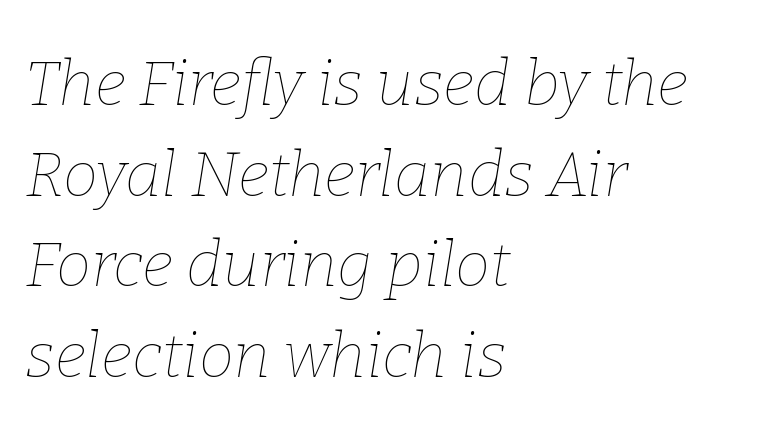
The image shows 63 px thin type, italic (leaning right); set left-aligned, normal line spacing (1.44x), normal letter spacing, not underlined; low stroke contrast and a medium x-height.
